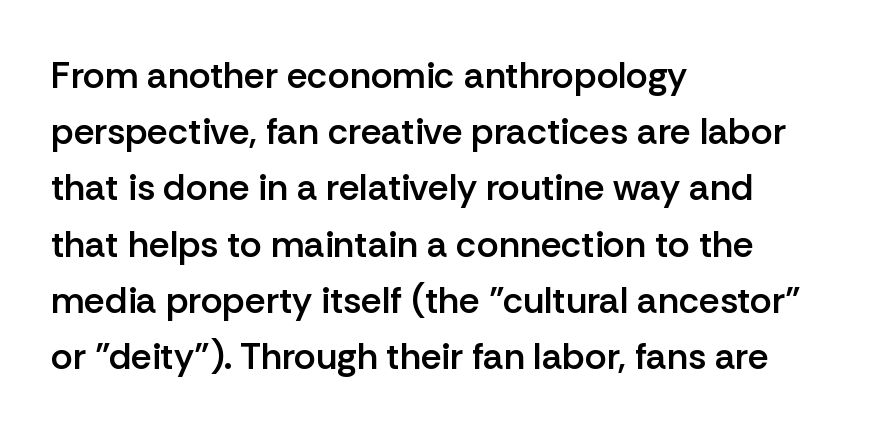
Q: Is the text bold? A: Semi-bold.
Q: Is the text italic (slanted)? A: No, it is upright.
Q: Is the typeface a serif or a sans-serif typeface? A: Sans-serif.
Q: Is the text underlined? A: No.
Q: How is the paragraph aligned? A: Left-aligned.
Q: Is the spacing between letters normal or unusually wide? A: Normal.
Q: Is the spacing between lines tight, normal or loose? A: Normal.
Q: Width (condensed, normal, or wide)? A: Normal.
Q: Stroke contrast? A: Low.
Q: x-height? A: Medium.
Q: Monospaced? A: No.
